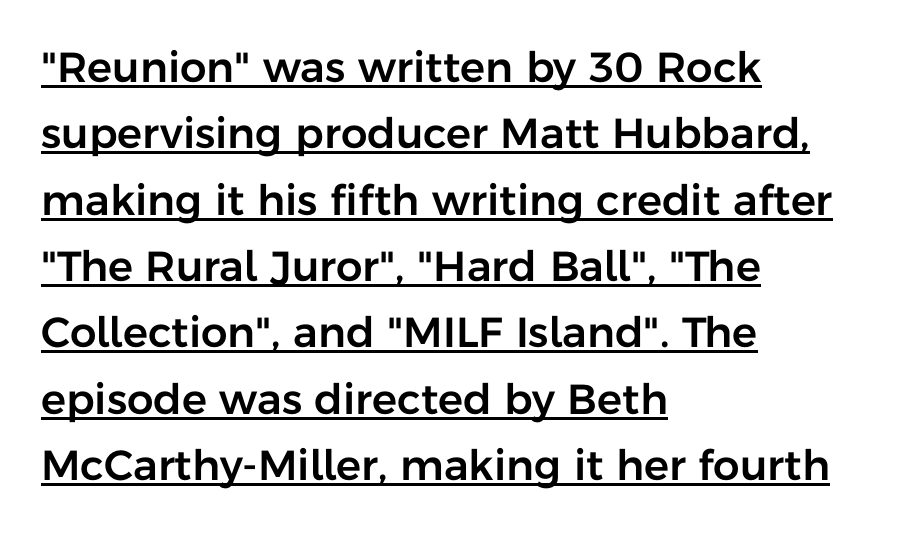
{"serif": "no", "italic": "no", "width": "normal", "stroke_contrast": "low", "x_height": "medium", "monospaced": "no", "underline": "yes", "align": "left", "line_spacing": "normal", "line_spacing_ratio": 1.58, "letter_spacing": "normal", "letter_spacing_em": 0.0, "glyph_px": 42}
